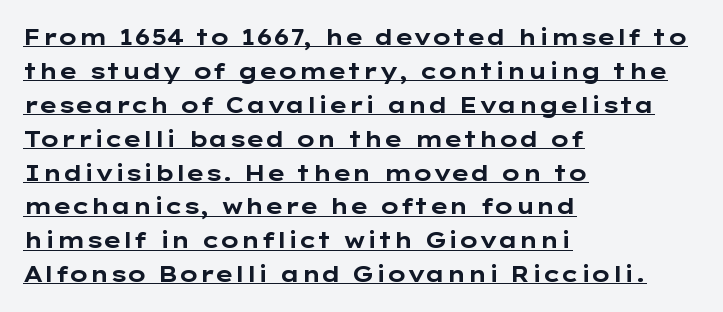
The image shows 22 px bold type, upright; set left-aligned, normal line spacing (1.54x), normal letter spacing, underlined.
